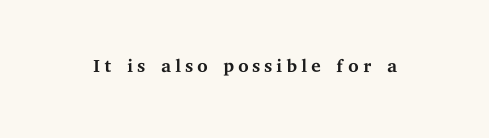
{"italic": "no", "bold": "no", "underline": "no", "glyph_px": 27}
